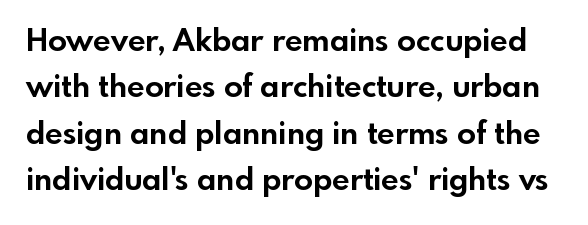
The image shows 31 px bold sans-serif type, upright; set normal line spacing (1.5x), normal letter spacing, not underlined; a small x-height.
